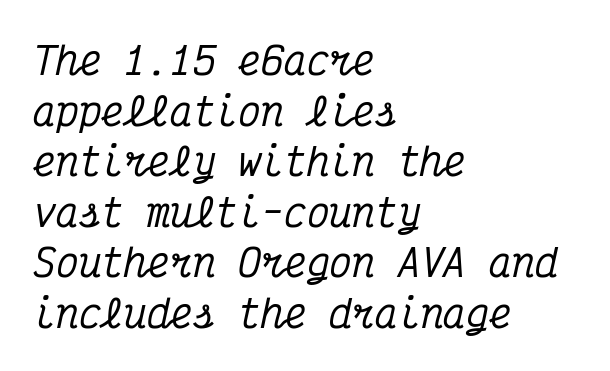
The letters carry serifs — small finishing strokes at the ends of their stems. This sample is left-justified, so line endings fall wherever the words run out. Regular leading. Spacing verdict: monospaced, one width for all characters.
